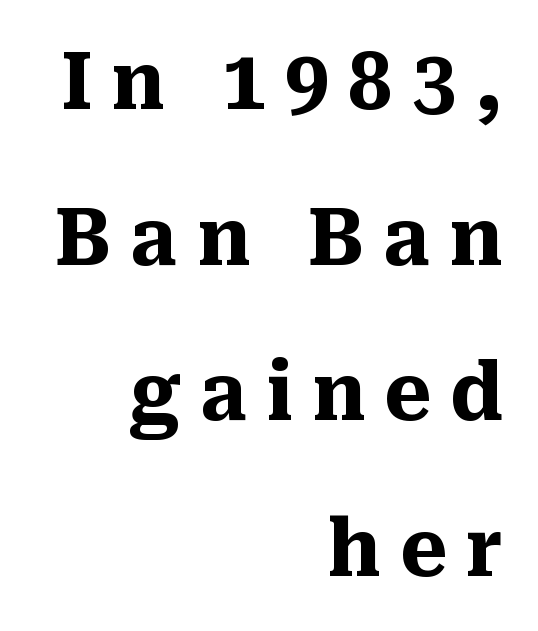
The image shows 79 px heavy serif type, upright; set right-aligned, loose line spacing (1.97x), unusually wide letter spacing (+0.24 em), not underlined; medium stroke contrast and a medium x-height.
